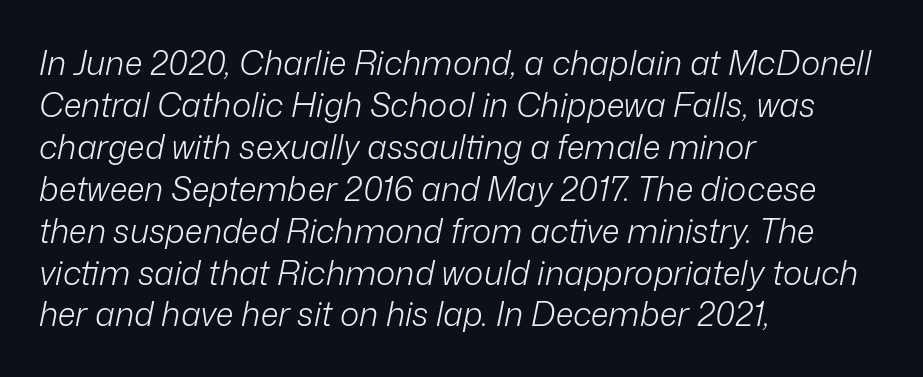
{"italic": "yes", "lean": "right", "slant_degrees": 12, "bold": "no", "weight": "light", "width": "normal", "stroke_contrast": "low", "x_height": "medium", "monospaced": "no", "underline": "no", "align": "left", "line_spacing": "normal", "line_spacing_ratio": 1.27, "letter_spacing": "normal", "letter_spacing_em": 0.0, "glyph_px": 33}
